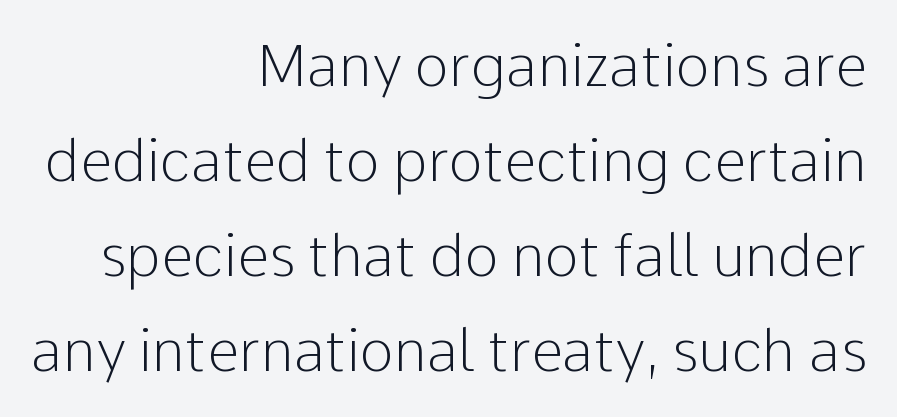
Q: Is the text bold? A: No.
Q: Is the text italic (slanted)? A: No, it is upright.
Q: Is the typeface a serif or a sans-serif typeface? A: Sans-serif.
Q: Is the text underlined? A: No.
Q: How is the paragraph aligned? A: Right-aligned.
Q: Is the spacing between letters normal or unusually wide? A: Normal.
Q: Is the spacing between lines tight, normal or loose? A: Normal.
Q: Width (condensed, normal, or wide)? A: Normal.
Q: Stroke contrast? A: Low.
Q: x-height? A: Medium.
Q: Monospaced? A: No.
